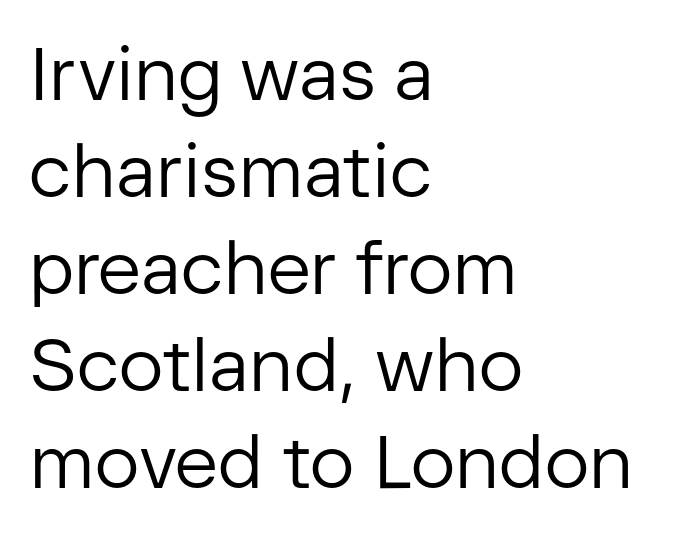
{"serif": "no", "italic": "no", "bold": "no", "weight": "regular", "width": "normal", "stroke_contrast": "low", "x_height": "medium", "monospaced": "no", "underline": "no", "align": "left", "line_spacing": "normal", "line_spacing_ratio": 1.31, "letter_spacing": "normal", "letter_spacing_em": 0.0, "glyph_px": 74}
